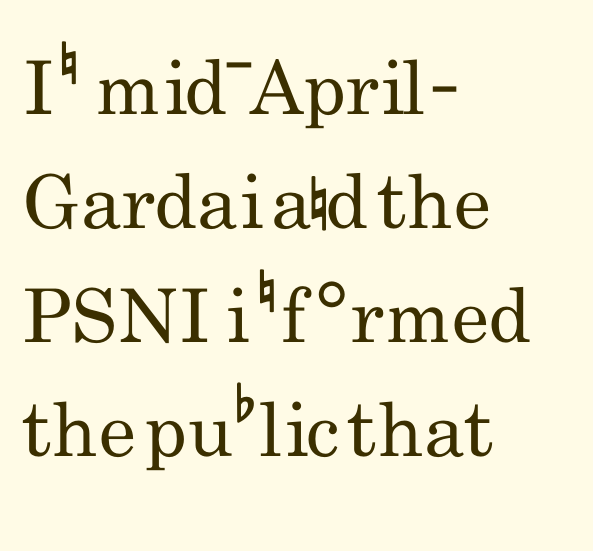
Q: Is the text bold? A: No.
Q: Is the text italic (slanted)? A: No, it is upright.
Q: Is the typeface a serif or a sans-serif typeface? A: Sans-serif.
Q: Is the text underlined? A: No.
Q: How is the paragraph aligned? A: Left-aligned.
Q: Is the spacing between letters normal or unusually wide? A: Normal.
Q: Is the spacing between lines tight, normal or loose? A: Normal.
Q: Width (condensed, normal, or wide)? A: Condensed.
Q: Stroke contrast? A: Low.
Q: x-height? A: Small.
Q: Monospaced? A: No.
